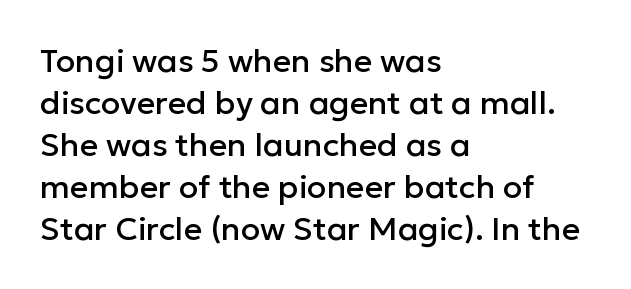
{"serif": "no", "italic": "no", "width": "normal", "stroke_contrast": "low", "x_height": "medium", "monospaced": "no", "underline": "no", "align": "left", "line_spacing": "normal", "line_spacing_ratio": 1.31, "letter_spacing": "normal", "letter_spacing_em": 0.0, "glyph_px": 32}
